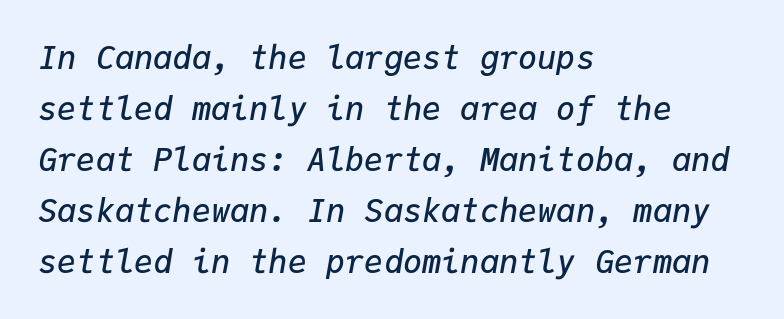
The image shows 32 px semibold type, italic (leaning right), monospaced; set left-aligned, normal line spacing (1.59x), normal letter spacing, not underlined; low stroke contrast and a medium x-height.
